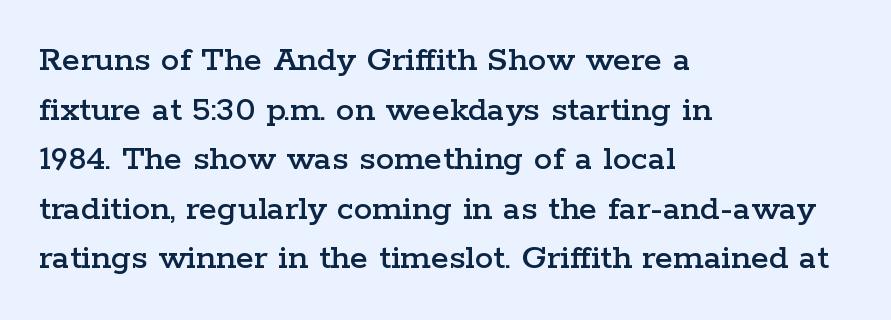
Q: Is the text italic (slanted)? A: No, it is upright.
Q: Is the typeface a serif or a sans-serif typeface? A: Serif.
Q: Is the text underlined? A: No.
Q: How is the paragraph aligned? A: Left-aligned.
Q: Is the spacing between letters normal or unusually wide? A: Normal.
Q: Is the spacing between lines tight, normal or loose? A: Normal.
Q: Width (condensed, normal, or wide)? A: Wide.
Q: Stroke contrast? A: Low.
Q: x-height? A: Medium.
Q: Monospaced? A: No.
